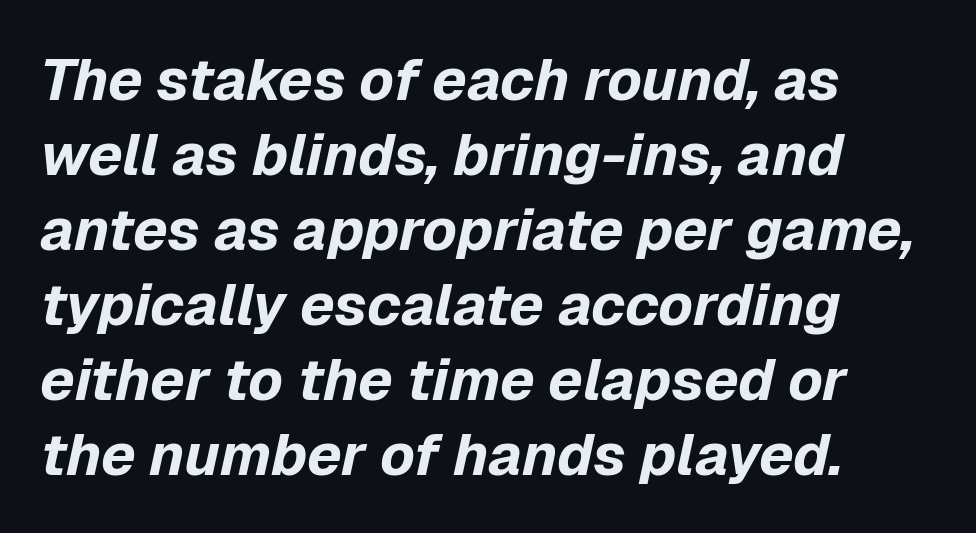
{"italic": "yes", "lean": "right", "slant_degrees": 12, "bold": "yes", "weight": "bold", "width": "normal", "stroke_contrast": "low", "x_height": "medium", "monospaced": "no", "underline": "no", "align": "left", "line_spacing": "normal", "line_spacing_ratio": 1.27, "letter_spacing": "normal", "letter_spacing_em": 0.0, "glyph_px": 59}
